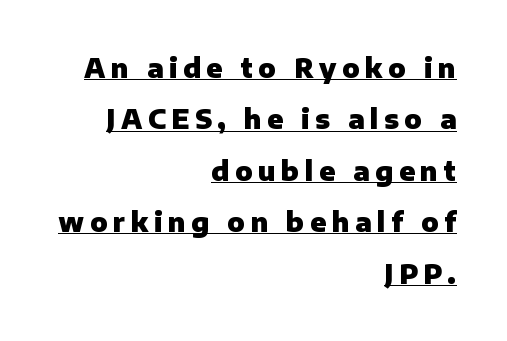
Q: Is the text bold? A: Yes.
Q: Is the text italic (slanted)? A: No, it is upright.
Q: Is the text underlined? A: Yes.
Q: How is the paragraph aligned? A: Right-aligned.
Q: Is the spacing between letters normal or unusually wide? A: Unusually wide.
Q: Is the spacing between lines tight, normal or loose? A: Loose.
